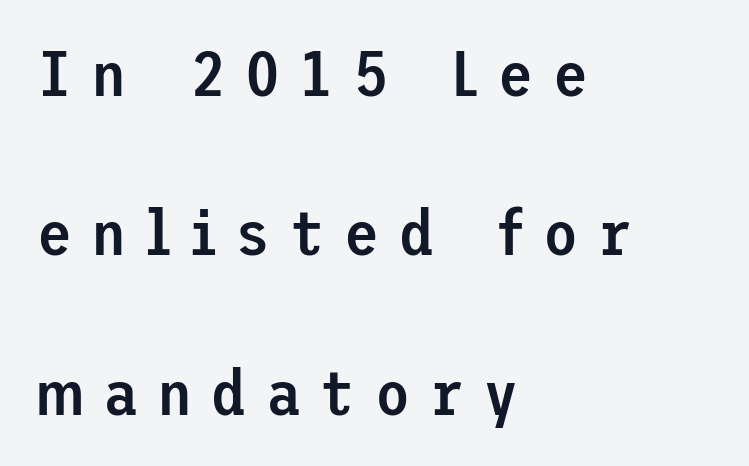
The image shows 64 px semibold sans-serif type, upright; set left-aligned, loose line spacing (2.49x), unusually wide letter spacing (+0.3 em), not underlined; low stroke contrast and a medium x-height.
